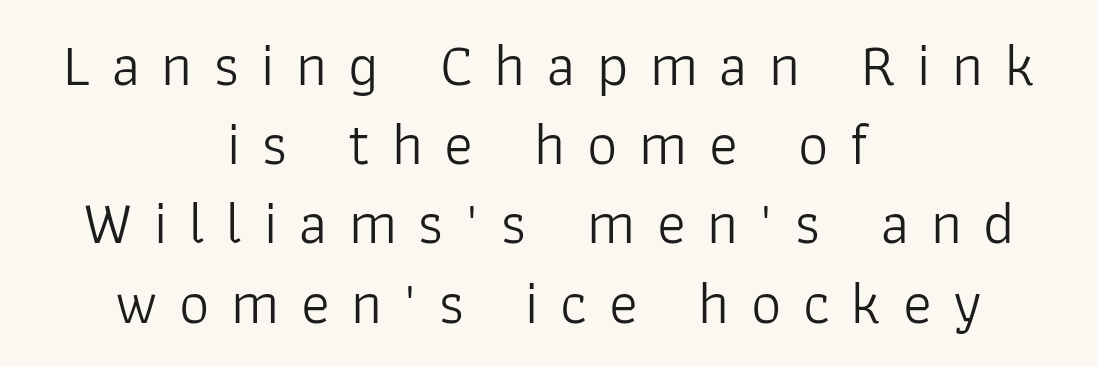
Q: Is the text bold? A: No.
Q: Is the text italic (slanted)? A: No, it is upright.
Q: Is the typeface a serif or a sans-serif typeface? A: Sans-serif.
Q: Is the text underlined? A: No.
Q: How is the paragraph aligned? A: Centered.
Q: Is the spacing between letters normal or unusually wide? A: Unusually wide.
Q: Is the spacing between lines tight, normal or loose? A: Normal.
Q: Width (condensed, normal, or wide)? A: Normal.
Q: Stroke contrast? A: Low.
Q: x-height? A: Medium.
Q: Monospaced? A: No.
